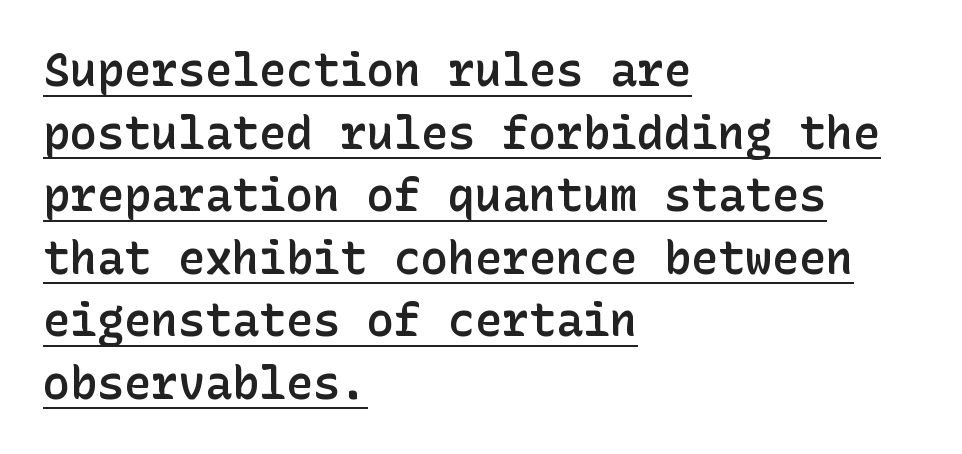
One glance says typical: line gaps are just what's usual. The type is set solid horizontally, with unmodified tracking. Does the type have serifs? No, each stem ends abruptly. A fair bit of extra ink — the face is semibold, not bold.
